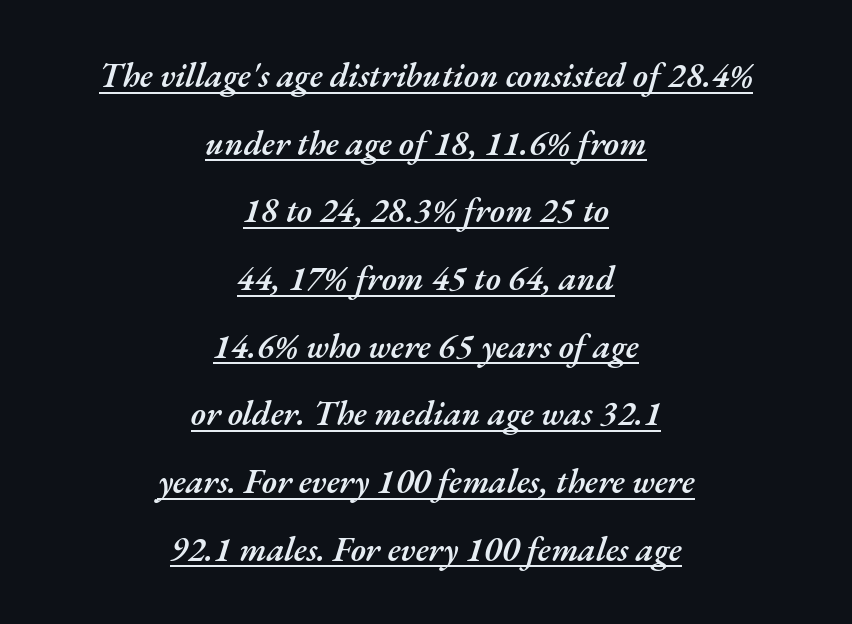
Every character sits at an angle, as italics do. A typesetter would call this proportional, since set widths differ per character. In designer terms, the underline attribute is active on this setting. The font is running at a semibold setting, under full bold. These lines keep a tight, regular rhythm from letter to letter.
